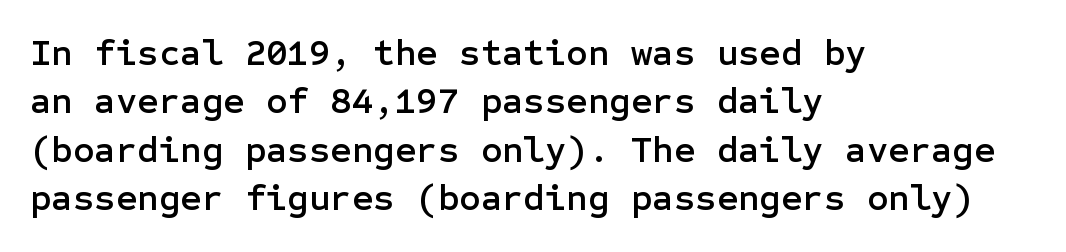
Q: Is the text italic (slanted)? A: No, it is upright.
Q: Is the typeface a serif or a sans-serif typeface? A: Sans-serif.
Q: Is the text underlined? A: No.
Q: How is the paragraph aligned? A: Left-aligned.
Q: Is the spacing between letters normal or unusually wide? A: Normal.
Q: Is the spacing between lines tight, normal or loose? A: Normal.
Q: Width (condensed, normal, or wide)? A: Normal.
Q: Stroke contrast? A: Low.
Q: x-height? A: Medium.
